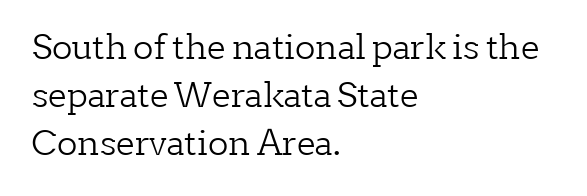
The image shows 34 px light serif type, upright; set left-aligned, normal line spacing (1.41x), normal letter spacing, not underlined; low stroke contrast and a medium x-height.
